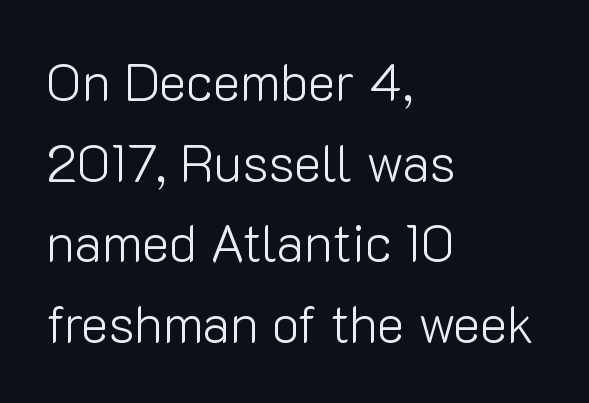
{"serif": "no", "italic": "no", "bold": "no", "weight": "light", "width": "normal", "stroke_contrast": "low", "x_height": "medium", "monospaced": "no", "underline": "no", "align": "left", "line_spacing": "normal", "line_spacing_ratio": 1.55, "letter_spacing": "normal", "letter_spacing_em": 0.0, "glyph_px": 52}
